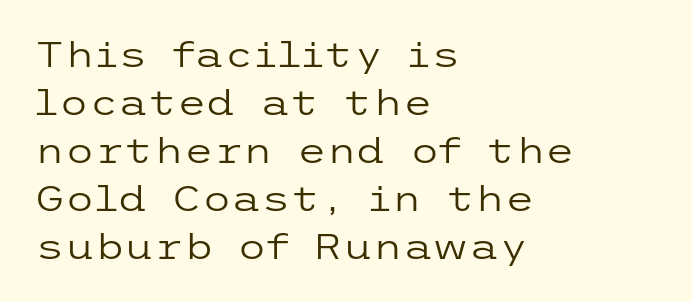
Q: Is the text bold? A: No.
Q: Is the text italic (slanted)? A: No, it is upright.
Q: Is the typeface a serif or a sans-serif typeface? A: Sans-serif.
Q: Is the text underlined? A: No.
Q: How is the paragraph aligned? A: Left-aligned.
Q: Is the spacing between letters normal or unusually wide? A: Normal.
Q: Is the spacing between lines tight, normal or loose? A: Normal.
Q: Width (condensed, normal, or wide)? A: Wide.
Q: Stroke contrast? A: Low.
Q: x-height? A: Medium.
